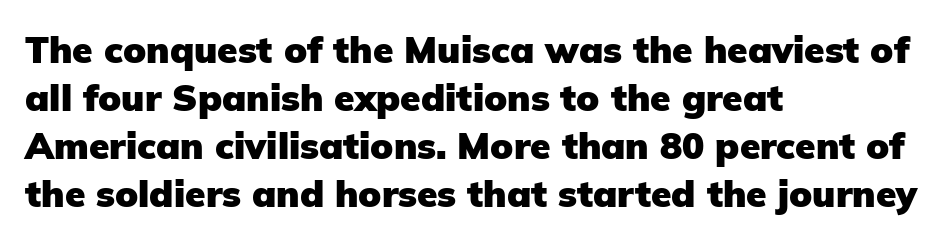
The image shows 37 px heavy sans-serif type, upright; set left-aligned, normal line spacing (1.3x), normal letter spacing, not underlined; low stroke contrast and a medium x-height.
